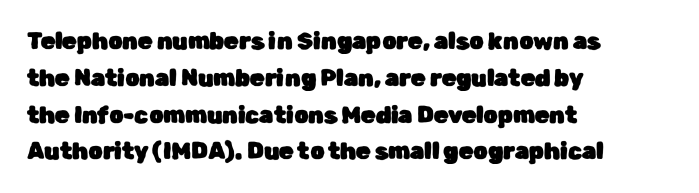
{"italic": "no", "underline": "no", "align": "left", "line_spacing": "normal", "line_spacing_ratio": 1.6, "letter_spacing": "normal", "letter_spacing_em": 0.0, "glyph_px": 23}
